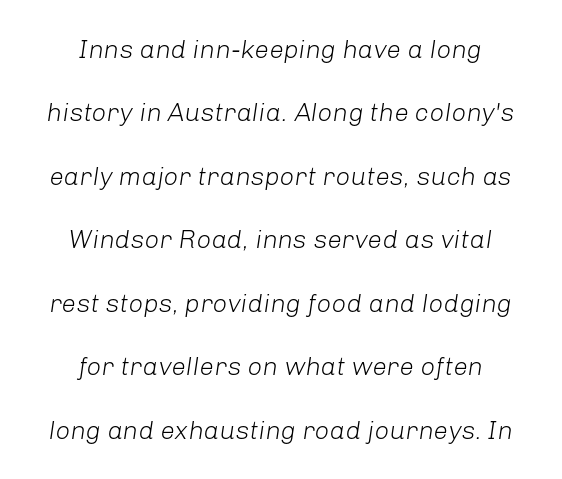
Q: Is the text bold? A: No.
Q: Is the text italic (slanted)? A: Yes, it leans right by about 8 degrees.
Q: Is the text underlined? A: No.
Q: How is the paragraph aligned? A: Centered.
Q: Is the spacing between letters normal or unusually wide? A: Normal.
Q: Is the spacing between lines tight, normal or loose? A: Loose.
